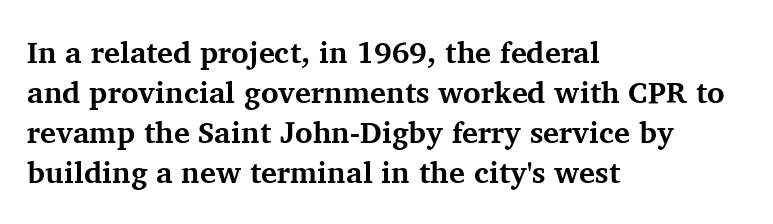
{"serif": "yes", "italic": "no", "bold": "yes", "weight": "bold", "width": "normal", "stroke_contrast": "medium", "x_height": "medium", "monospaced": "no", "underline": "no", "align": "left", "line_spacing": "normal", "line_spacing_ratio": 1.33, "letter_spacing": "normal", "letter_spacing_em": 0.0, "glyph_px": 30}
